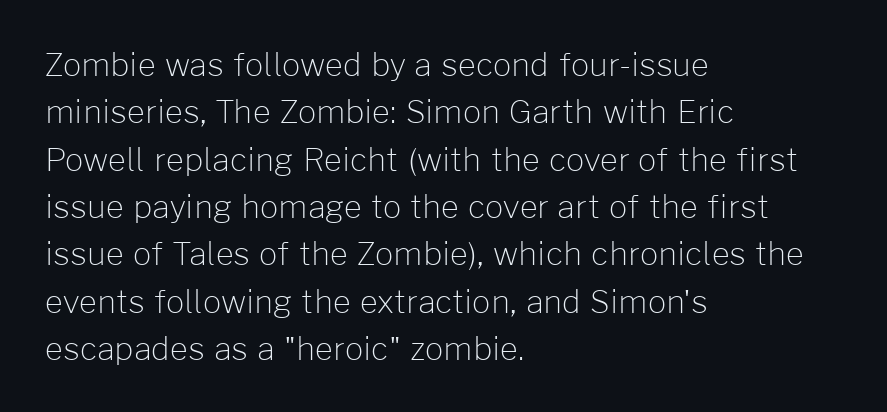
Look at the tracking — it's just the regular setting, nothing added. It's the straight-up-and-down kind of type. Alignment: flush left. Only glyphs here, with clear space below each row. Stems here are at most as thick as an everyday book face. The rows are spaced the way most documents space them.
